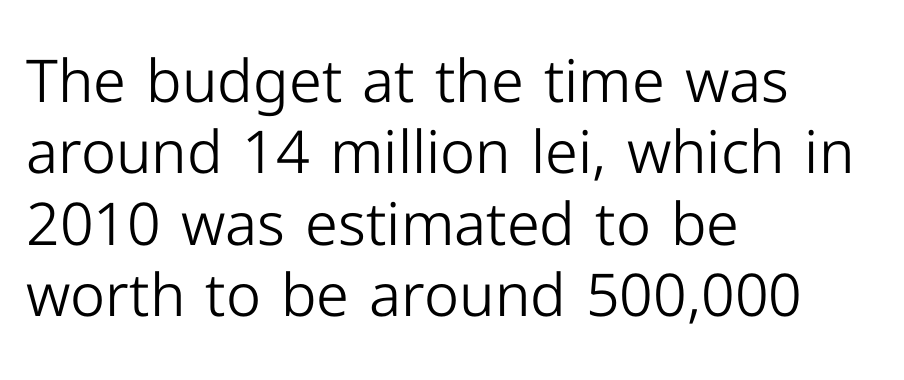
Letters rest on an invisible, unmarked baseline. The passage shown has conventional tracking throughout. Proportional: the letters do not fall into vertical columns. The letters stand straight up with perfectly vertical stems.
